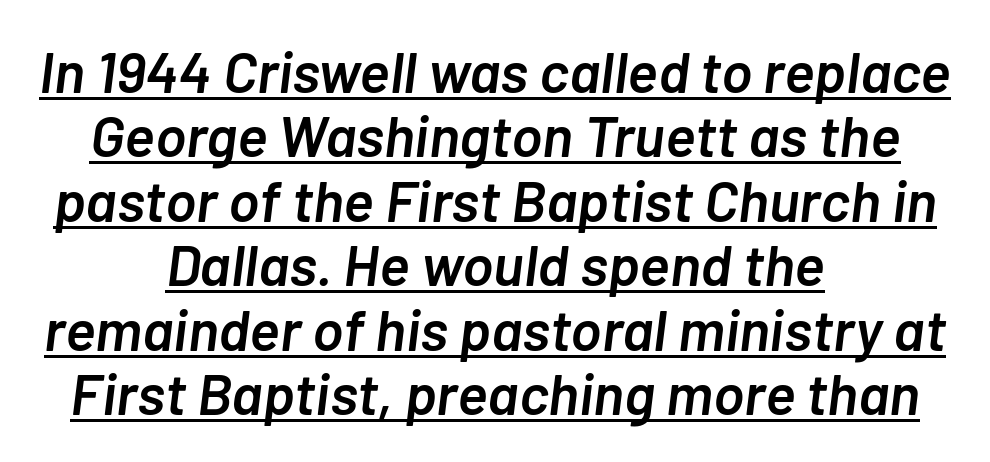
Q: Is the text bold? A: Semi-bold.
Q: Is the text italic (slanted)? A: Yes, it leans right by about 7 degrees.
Q: Is the text underlined? A: Yes.
Q: How is the paragraph aligned? A: Centered.
Q: Is the spacing between letters normal or unusually wide? A: Normal.
Q: Is the spacing between lines tight, normal or loose? A: Tight.
Q: Width (condensed, normal, or wide)? A: Normal.
Q: Stroke contrast? A: Low.
Q: x-height? A: Medium.
Q: Monospaced? A: No.
